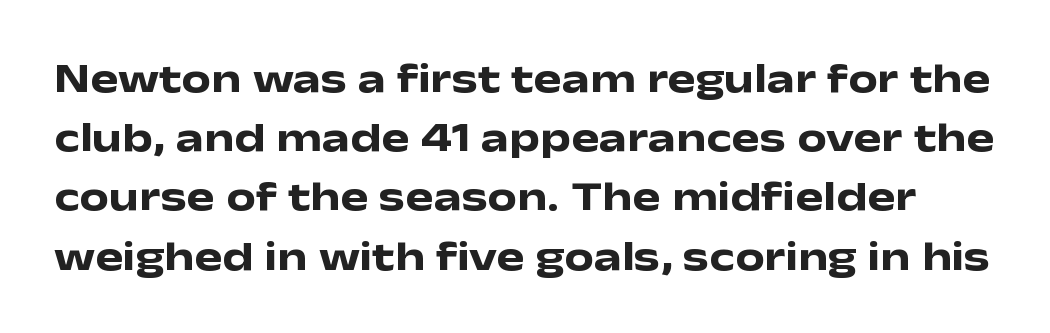
The image shows 42 px heavy, wide sans-serif type, upright; set normal line spacing (1.41x), normal letter spacing, not underlined; low stroke contrast and a medium x-height.
